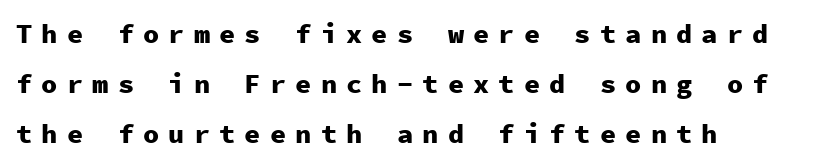
Bare-footed words on every line. There is plenty of visible air inserted between adjacent glyphs. Chunky letters — that's bold for sure. In CSS terms this would be text-align: left.
